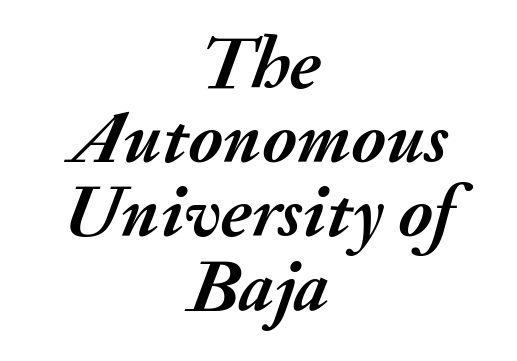
Character widths vary here, with narrow letters taking less room than wide ones. The gaps between neighbouring characters are ordinary and unremarkable. Lines of text with bare space underneath. The rendering uses a bold face; every stroke is thick and dark. An italicized treatment has been applied to the whole sample.
